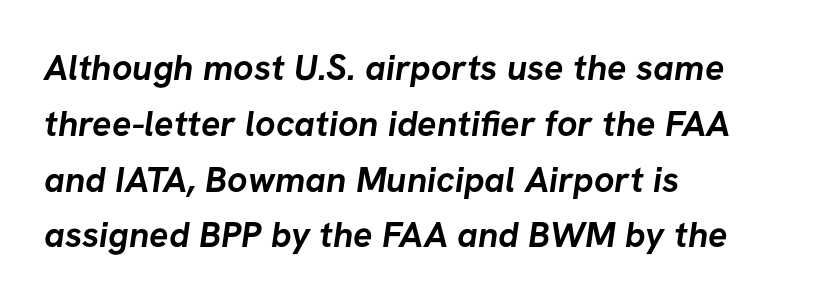
The image shows 36 px semibold sans-serif type; set left-aligned, normal line spacing (1.55x), normal letter spacing, not underlined; low stroke contrast and a medium x-height.
